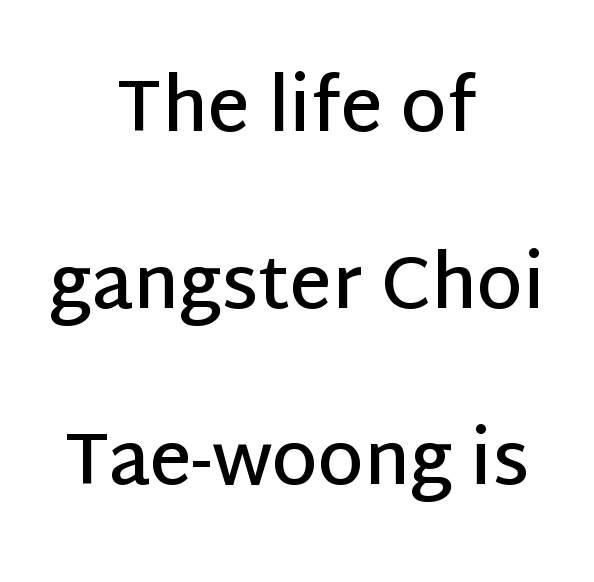
Q: Is the text bold? A: Semi-bold.
Q: Is the text italic (slanted)? A: No, it is upright.
Q: Is the typeface a serif or a sans-serif typeface? A: Sans-serif.
Q: Is the text underlined? A: No.
Q: How is the paragraph aligned? A: Centered.
Q: Is the spacing between letters normal or unusually wide? A: Normal.
Q: Is the spacing between lines tight, normal or loose? A: Loose.
Q: Width (condensed, normal, or wide)? A: Normal.
Q: Stroke contrast? A: Low.
Q: x-height? A: Large.
Q: Monospaced? A: No.
